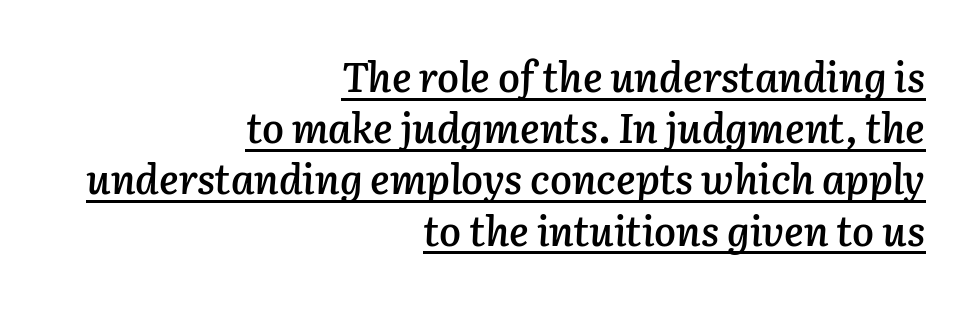
Q: Is the text bold? A: Semi-bold.
Q: Is the text italic (slanted)? A: Yes, it leans right by about 3 degrees.
Q: Is the text underlined? A: Yes.
Q: How is the paragraph aligned? A: Right-aligned.
Q: Is the spacing between letters normal or unusually wide? A: Normal.
Q: Is the spacing between lines tight, normal or loose? A: Normal.
Q: Width (condensed, normal, or wide)? A: Normal.
Q: Stroke contrast? A: Low.
Q: x-height? A: Medium.
Q: Monospaced? A: No.
